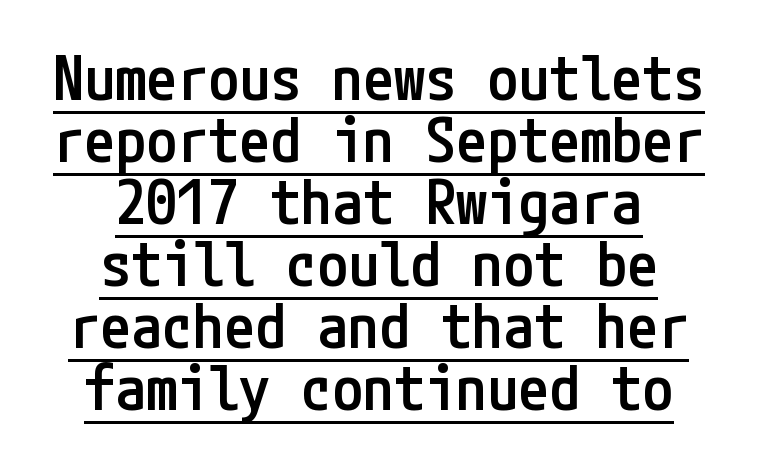
The image shows 62 px semibold, condensed sans-serif type, upright; set centered, tight line spacing (1.0x), normal letter spacing, underlined; low stroke contrast and a medium x-height.
